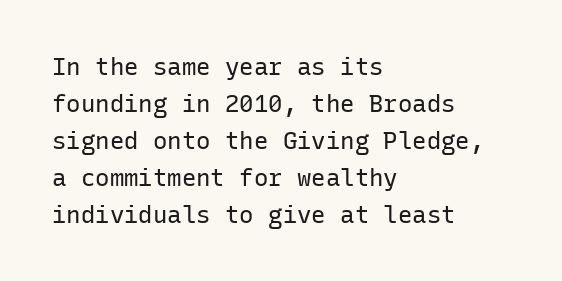
Q: Is the text bold? A: No.
Q: Is the text italic (slanted)? A: No, it is upright.
Q: Is the text underlined? A: No.
Q: How is the paragraph aligned? A: Left-aligned.
Q: Is the spacing between letters normal or unusually wide? A: Normal.
Q: Is the spacing between lines tight, normal or loose? A: Normal.
